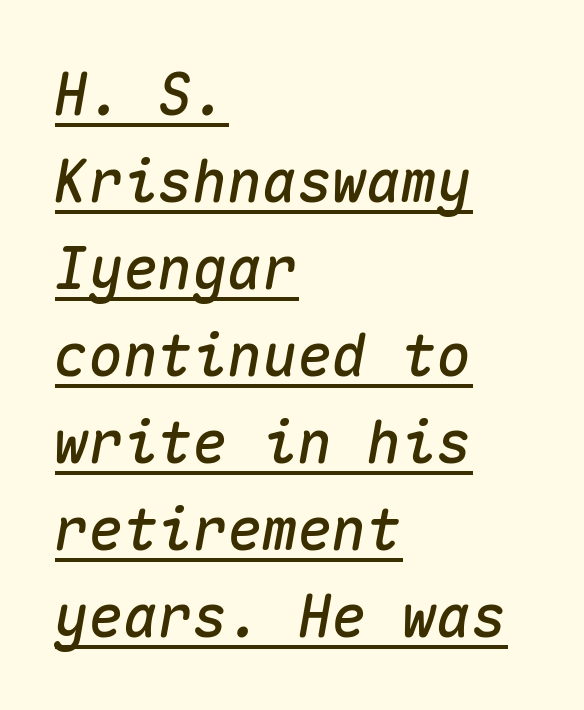
Line starts are locked; line ends wander. Think of a typewriter: that constant character pitch is what you see here. In terms of leading, this rendering sits right in the middle. Slant detected: the letters are inclined. This is underlined copy, the kind a proofreader might mark for attention.
